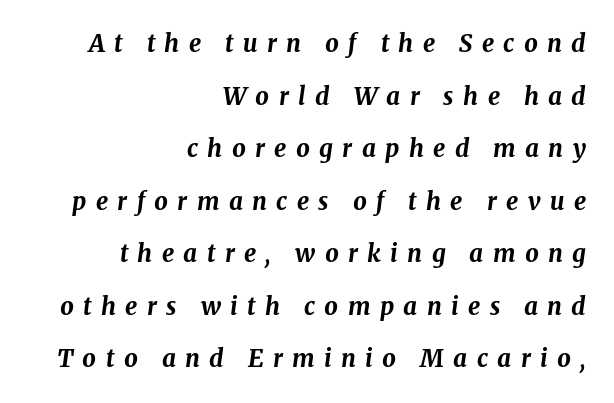
The image shows 24 px bold type, italic (leaning right); set right-aligned, loose line spacing (2.19x), unusually wide letter spacing (+0.39 em), not underlined.
